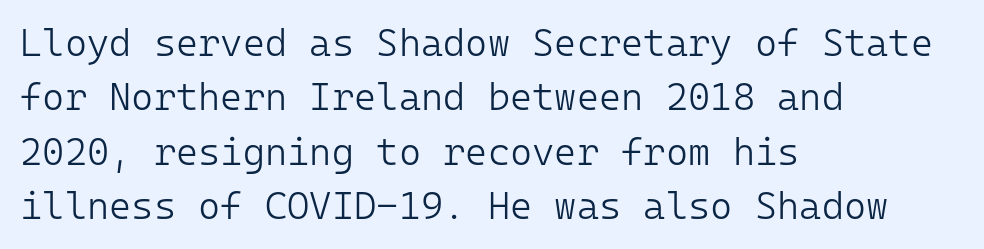
The image shows 38 px light sans-serif type, upright, monospaced; set left-aligned, normal line spacing (1.43x), normal letter spacing, not underlined; low stroke contrast and a medium x-height.
